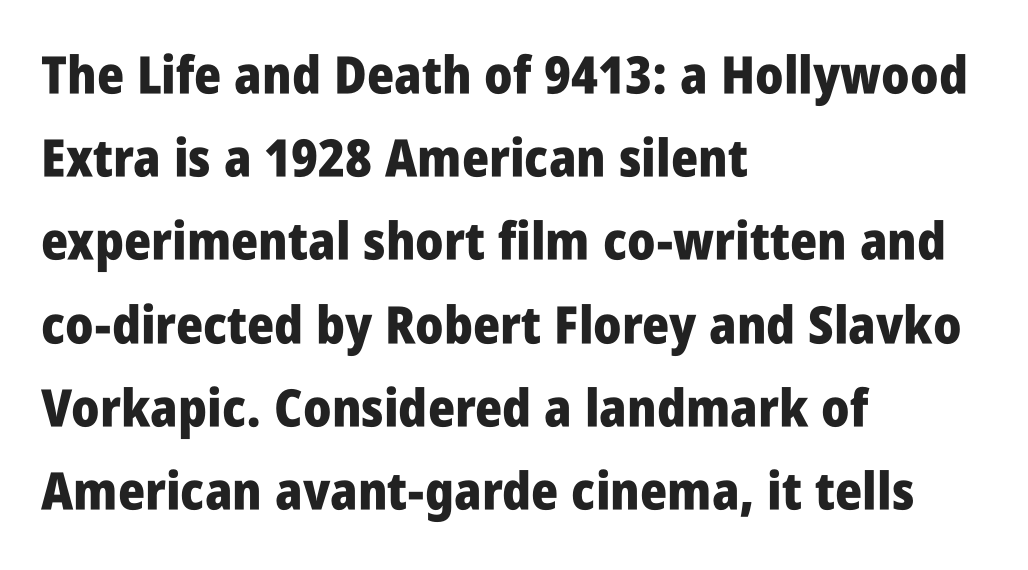
Clear beneath every line of the passage. Proportional: the letters do not fall into vertical columns. Inter-character spacing is left at the font's built-in metrics. A full-strength bold gives these letters their thick strokes.
